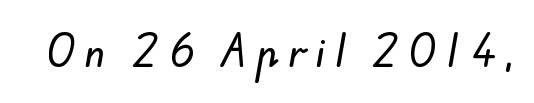
The image shows 37 px sans-serif type; set unusually wide letter spacing (+0.27 em), not underlined; low stroke contrast and a small x-height.
